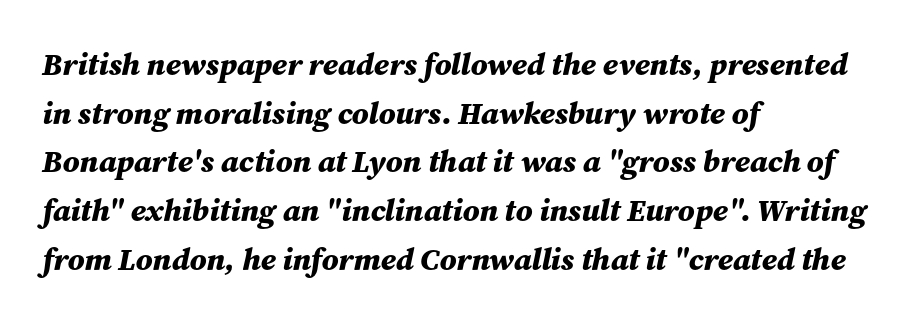
Q: Is the text bold? A: Yes.
Q: Is the text italic (slanted)? A: Yes, it leans right by about 12 degrees.
Q: Is the text underlined? A: No.
Q: How is the paragraph aligned? A: Left-aligned.
Q: Is the spacing between letters normal or unusually wide? A: Normal.
Q: Is the spacing between lines tight, normal or loose? A: Normal.
Q: Width (condensed, normal, or wide)? A: Normal.
Q: Stroke contrast? A: Medium.
Q: x-height? A: Medium.
Q: Monospaced? A: No.
